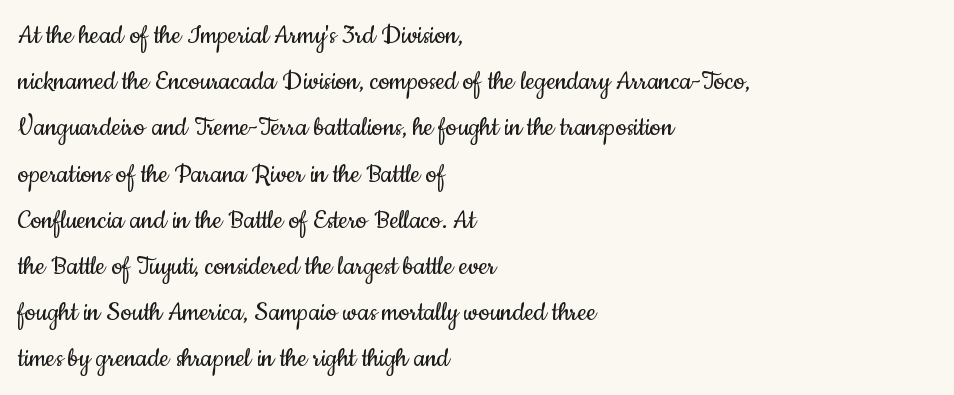
Each stroke keeps to a modest, everyday thickness or less. A bare baseline throughout the passage. Is this a fixed-width face? No — the glyphs have proportional, varying widths. Interline gaps are of average width in this sample. The gaps between neighbouring characters are ordinary and unremarkable.
